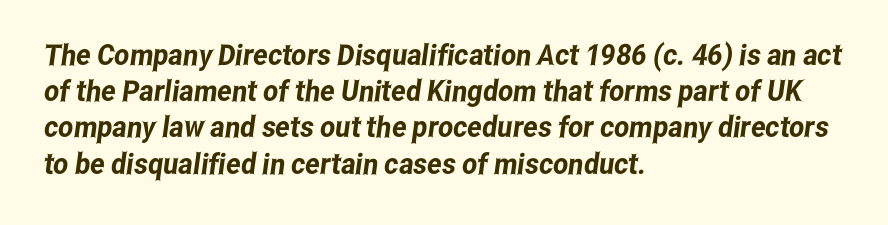
Character widths vary here, with narrow letters taking less room than wide ones. Reading down the block, your eye returns to a fixed left position each line. The line texture is even and compact thanks to regular tracking. Unlike a traditional serif, this face leaves its strokes unadorned. The passage shown stacks its lines at a standard gap.
